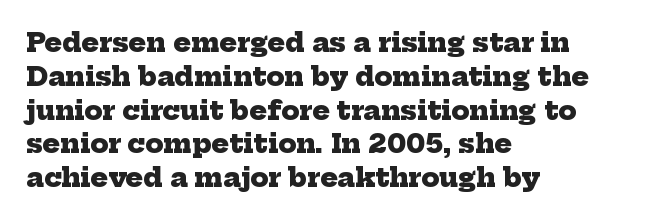
The image shows 26 px bold type; set left-aligned, normal line spacing (1.3x), normal letter spacing, not underlined.
